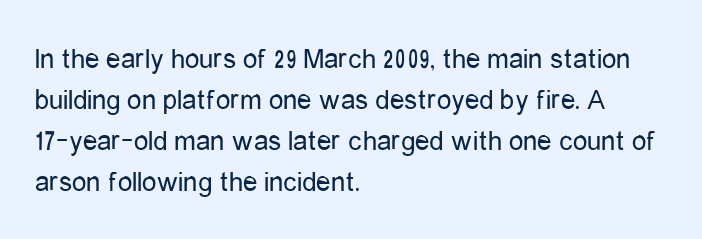
The image shows 29 px regular-weight, condensed sans-serif type, upright; set left-aligned, normal line spacing (1.41x), normal letter spacing, not underlined; low stroke contrast and a medium x-height.
